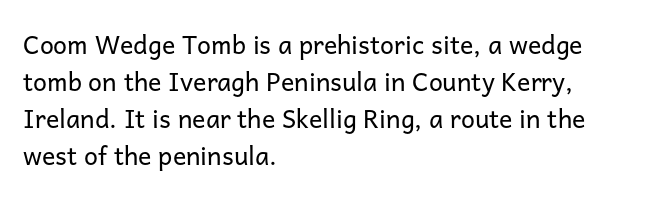
A typesetter would call this leading conventional body-copy spacing. Descender tails drop into unmarked territory. Visually the block forms a straight wall on the left and a jagged coastline on the right. Do the letters lean? They stand straight.
